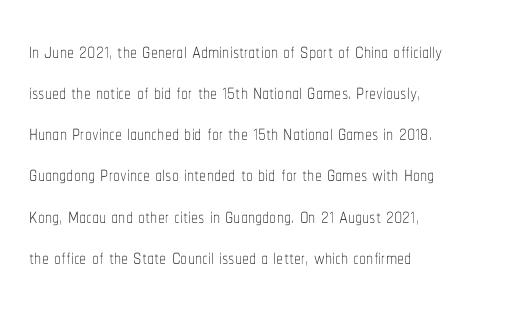
The image shows 28 px thin, condensed type, upright; set left-aligned, normal line spacing (1.47x), normal letter spacing, not underlined; low stroke contrast and a medium x-height.
